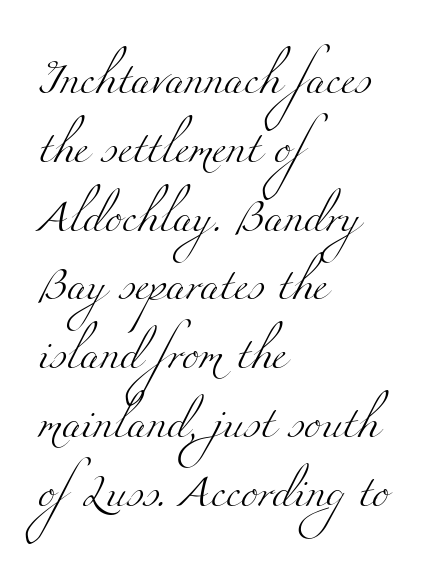
Q: Is the text bold? A: No.
Q: Is the text underlined? A: No.
Q: How is the paragraph aligned? A: Left-aligned.
Q: Is the spacing between letters normal or unusually wide? A: Normal.
Q: Is the spacing between lines tight, normal or loose? A: Loose.
Q: Width (condensed, normal, or wide)? A: Wide.
Q: Stroke contrast? A: Medium.
Q: x-height? A: Small.
Q: Monospaced? A: No.
